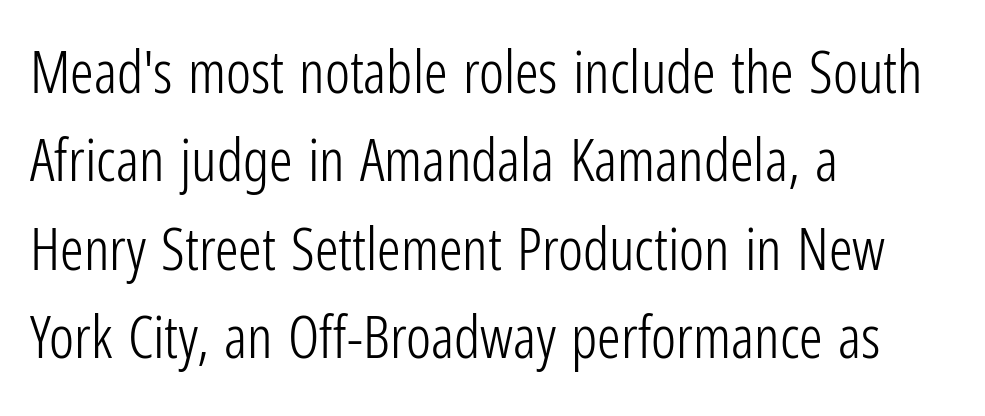
The lines sit at an ordinary, default distance from one another. The letterforms sit shoulder to shoulder at normal distance. No extra ink here — the face is not bold. Which margin do the lines hug? The left one — the right edge is uneven.
